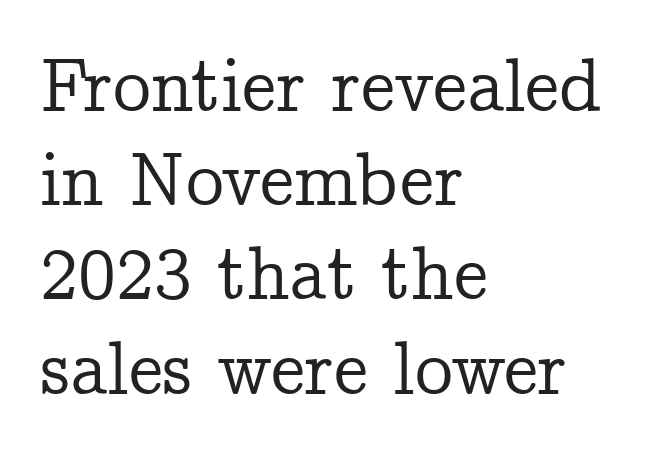
{"serif": "yes", "italic": "no", "width": "normal", "stroke_contrast": "low", "x_height": "medium", "monospaced": "no", "underline": "no", "align": "left", "line_spacing_ratio": 1.24, "letter_spacing": "normal", "letter_spacing_em": 0.0, "glyph_px": 76}
